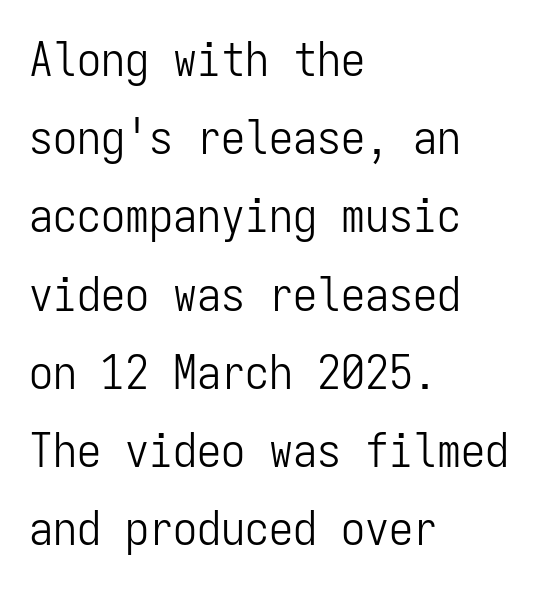
{"serif": "no", "italic": "no", "bold": "no", "weight": "light", "width": "condensed", "stroke_contrast": "low", "x_height": "medium", "monospaced": "yes", "underline": "no", "align": "left", "line_spacing": "normal", "line_spacing_ratio": 1.63, "letter_spacing": "normal", "letter_spacing_em": 0.0, "glyph_px": 48}
